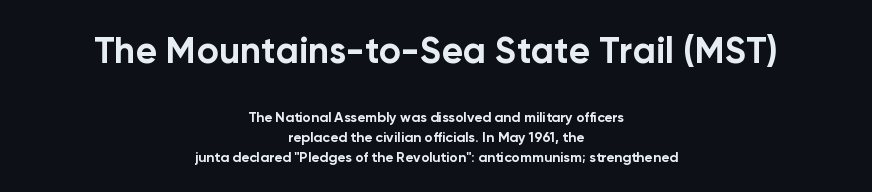
{"serif": "no", "italic": "no", "bold": "yes", "weight": "bold", "width": "normal", "stroke_contrast": "low", "x_height": "medium", "monospaced": "no", "underline": "no", "align": "center", "line_spacing": "normal", "line_spacing_ratio": 1.42, "letter_spacing": "normal", "letter_spacing_em": 0.0, "larger_block": "first", "size_ratio": 2.64, "glyph_px": 37}
